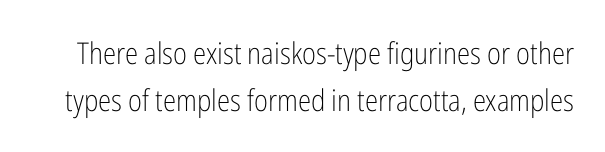
The image shows 30 px light, condensed sans-serif type, upright; set normal line spacing (1.58x), normal letter spacing, not underlined; low stroke contrast and a medium x-height.
